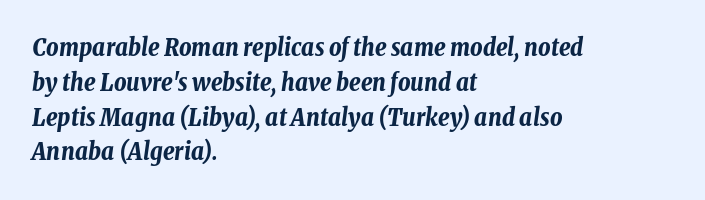
{"italic": "yes", "lean": "right", "slant_degrees": 8, "bold": "yes", "underline": "no", "align": "left", "line_spacing": "normal", "line_spacing_ratio": 1.45, "letter_spacing": "normal", "letter_spacing_em": 0.0, "glyph_px": 24}
